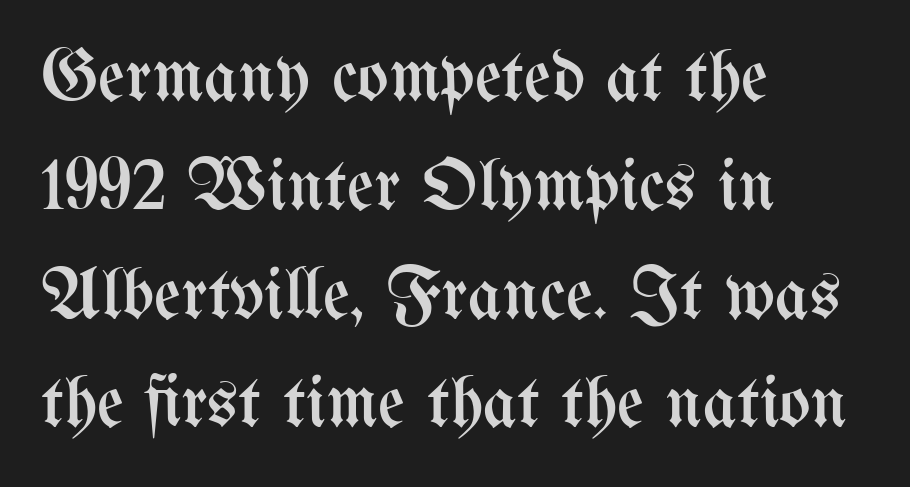
Horizontal bands of white between lines are of average thickness. This rendering leaves character spacing at its baseline value. No chunkiness to these letters — they're not bold. Notice how the stems are strictly vertical — no italics here.
